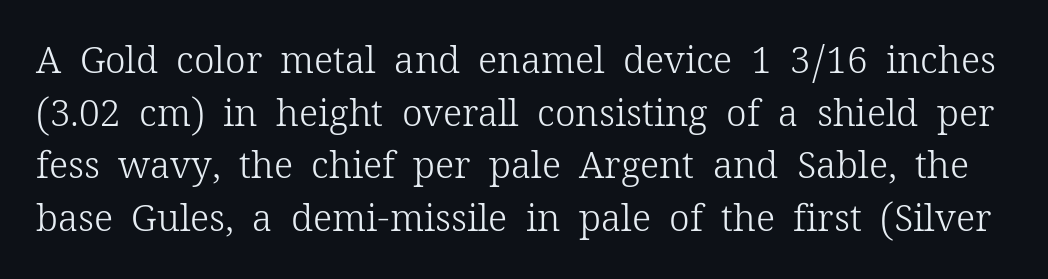
{"serif": "yes", "italic": "no", "bold": "no", "weight": "light", "width": "normal", "stroke_contrast": "low", "x_height": "medium", "monospaced": "no", "underline": "no", "line_spacing": "normal", "line_spacing_ratio": 1.42, "letter_spacing": "normal", "letter_spacing_em": 0.0, "glyph_px": 37}
